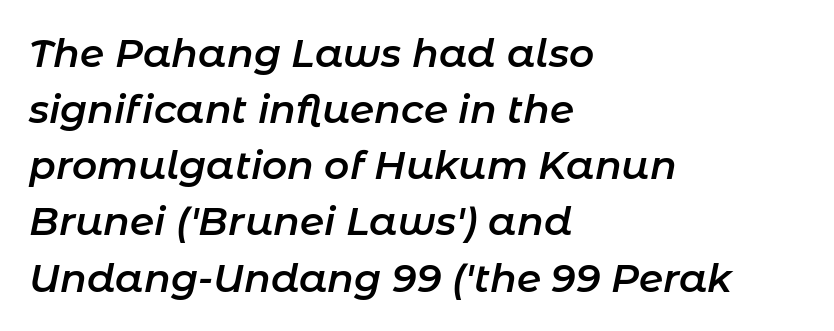
Weight check: semibold — heavier than regular, not quite bold. This rendering features lettering with no underline. The passage shown is typed in a proportional face where columns would drift. The lines sit at an ordinary, default distance from one another. This rendering uses left alignment, leaving the right contour irregular. These lines keep a tight, regular rhythm from letter to letter.
